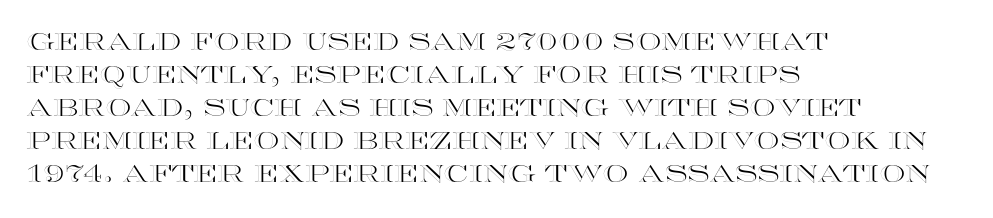
The image shows 23 px text type, upright; set left-aligned, normal line spacing (1.44x), normal letter spacing, not underlined.
